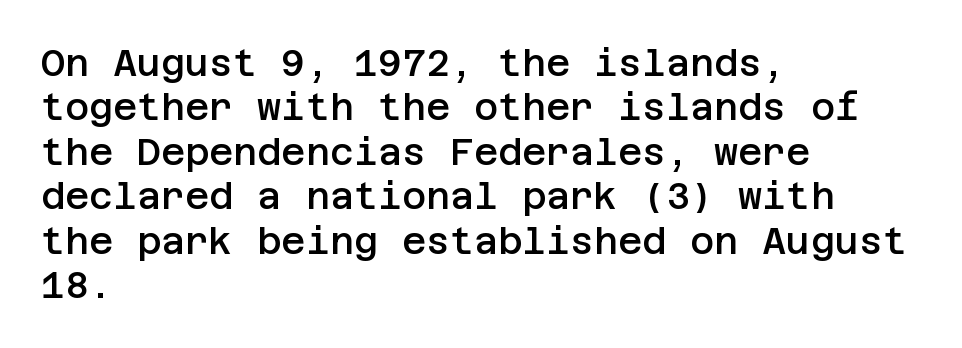
The image shows 37 px semibold sans-serif type, upright; set left-aligned, line spacing 1.2x, normal letter spacing, not underlined; low stroke contrast and a large x-height.
